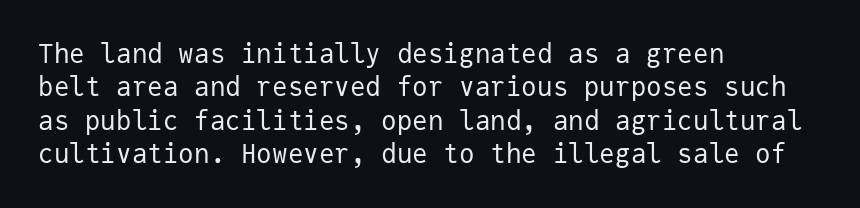
{"italic": "no", "bold": "no", "underline": "no", "align": "left", "line_spacing": "normal", "line_spacing_ratio": 1.28, "letter_spacing": "normal", "letter_spacing_em": 0.0, "glyph_px": 26}
